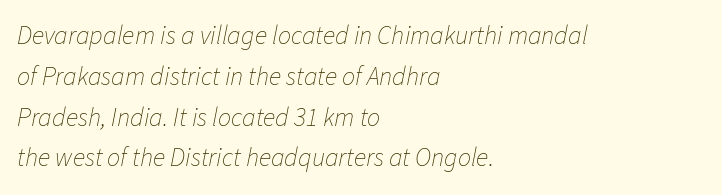
Does extra space separate the letters? No, they use regular spacing. The string is rendered with underlining switched off. The font's italic variant was chosen for this text. Bold? No — there's no thickening of the strokes. Which margin do the lines hug? The left one — the right edge is uneven.
